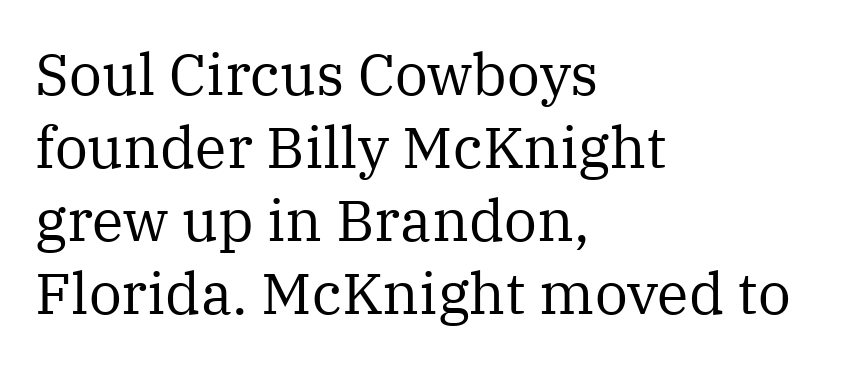
{"serif": "yes", "italic": "no", "bold": "no", "weight": "regular", "width": "normal", "stroke_contrast": "medium", "x_height": "medium", "monospaced": "no", "underline": "no", "align": "left", "line_spacing": "normal", "line_spacing_ratio": 1.26, "letter_spacing": "normal", "letter_spacing_em": 0.0, "glyph_px": 58}
